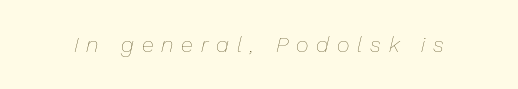
The image shows 22 px text type, italic (leaning right); set unusually wide letter spacing (+0.36 em), not underlined.
